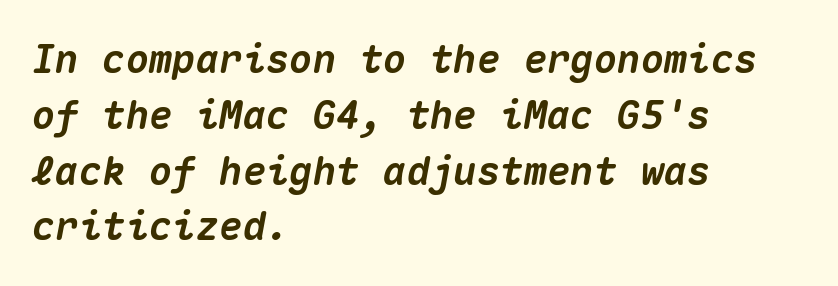
{"italic": "yes", "lean": "right", "slant_degrees": 10, "bold": "yes", "weight": "heavy", "width": "normal", "stroke_contrast": "medium", "x_height": "medium", "monospaced": "yes", "underline": "no", "align": "left", "line_spacing": "normal", "line_spacing_ratio": 1.43, "letter_spacing": "normal", "letter_spacing_em": 0.0, "glyph_px": 39}
